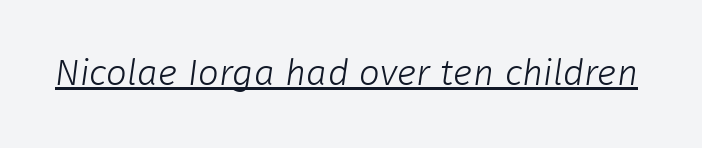
These lines keep a tight, regular rhythm from letter to letter. Glance below the letters and you will spot a drawn line. Letterform terminals end flat and unadorned throughout the passage. Is the type heavy? It reads as light-to-regular instead. Proportional: the letters do not fall into vertical columns.
